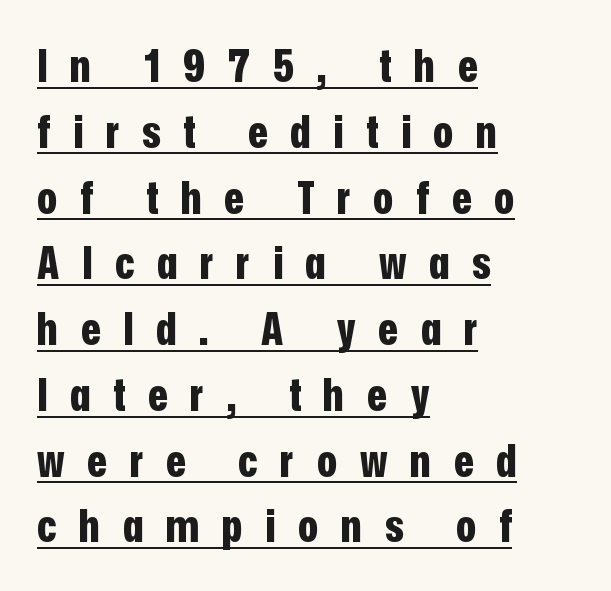
{"serif": "no", "italic": "no", "bold": "yes", "weight": "bold", "width": "condensed", "stroke_contrast": "low", "x_height": "medium", "monospaced": "no", "underline": "yes", "align": "left", "line_spacing": "normal", "line_spacing_ratio": 1.43, "letter_spacing": "wide", "letter_spacing_em": 0.49, "glyph_px": 46}
